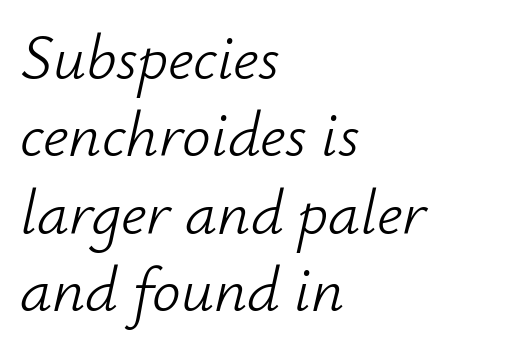
{"italic": "yes", "lean": "right", "slant_degrees": 12, "bold": "no", "weight": "light", "width": "normal", "stroke_contrast": "low", "x_height": "small", "monospaced": "no", "underline": "no", "align": "left", "line_spacing_ratio": 1.21, "letter_spacing": "normal", "letter_spacing_em": 0.0, "glyph_px": 64}
